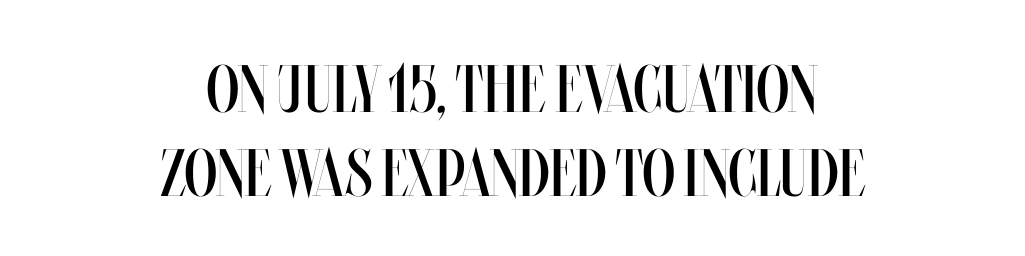
The image shows 67 px regular-weight, condensed type, upright; set centered, normal line spacing (1.26x), normal letter spacing, not underlined; medium stroke contrast and a large x-height.
